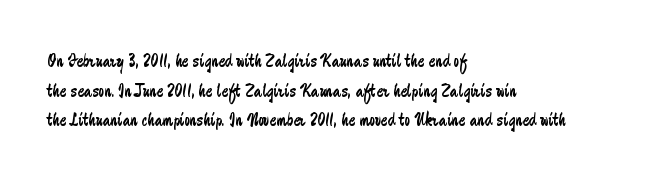
Q: Is the text bold? A: No.
Q: Is the text italic (slanted)? A: Yes.
Q: Is the text underlined? A: No.
Q: How is the paragraph aligned? A: Left-aligned.
Q: Is the spacing between letters normal or unusually wide? A: Normal.
Q: Is the spacing between lines tight, normal or loose? A: Normal.
